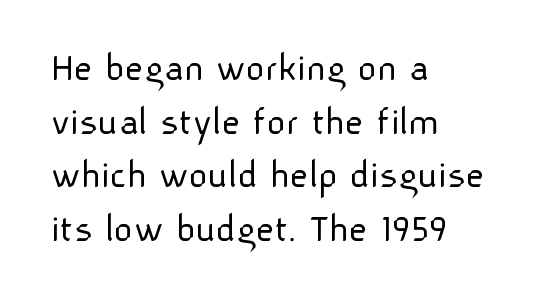
The type sits square on the baseline with zero lean. The face looks like a standard text weight, possibly lighter. Nothing sits at the stroke ends, so this counts as sans-serif. What stands out about the letter spacing? Nothing — it is the standard amount.
